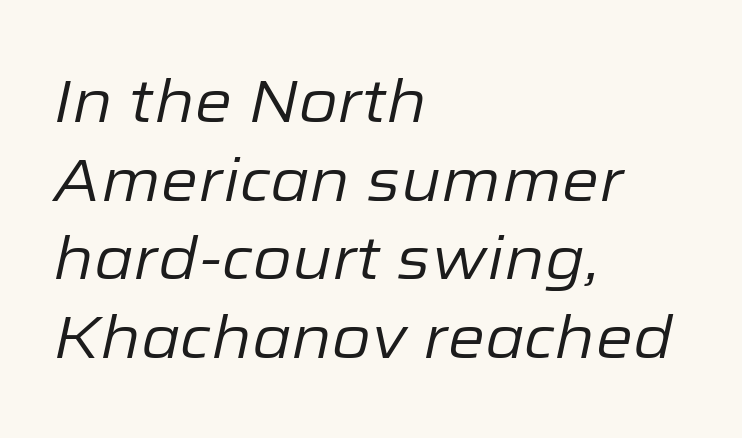
Lines of text with bare space underneath. Layout note: lines flush left. Compared with typical body copy, the letter spacing here is the same. Whoever set this chose a conventional vertical rhythm.
